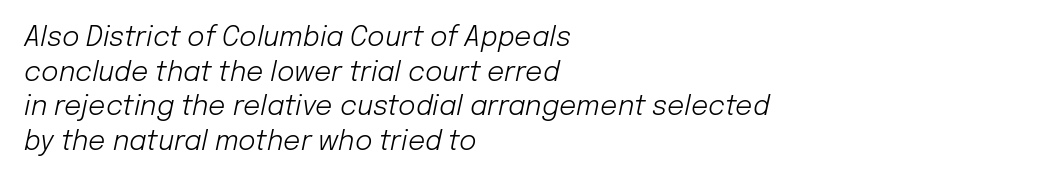
Q: Is the text bold? A: No.
Q: Is the text italic (slanted)? A: Yes, it leans right by about 12 degrees.
Q: Is the text underlined? A: No.
Q: How is the paragraph aligned? A: Left-aligned.
Q: Is the spacing between letters normal or unusually wide? A: Normal.
Q: Is the spacing between lines tight, normal or loose? A: Normal.
